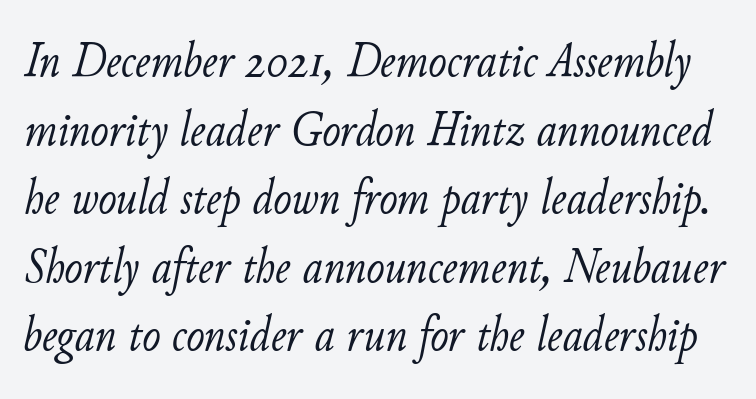
{"italic": "yes", "lean": "right", "slant_degrees": 11, "bold": "no", "weight": "light", "width": "normal", "stroke_contrast": "low", "x_height": "small", "monospaced": "no", "underline": "no", "line_spacing": "normal", "line_spacing_ratio": 1.4, "letter_spacing": "normal", "letter_spacing_em": 0.0, "glyph_px": 49}
